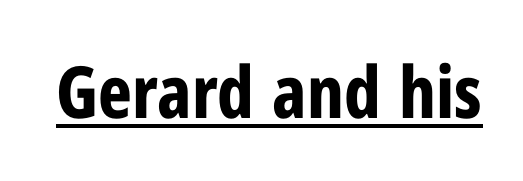
{"serif": "no", "italic": "no", "bold": "yes", "weight": "bold", "width": "condensed", "stroke_contrast": "low", "x_height": "medium", "monospaced": "no", "underline": "yes", "letter_spacing": "normal", "letter_spacing_em": 0.0, "glyph_px": 72}
